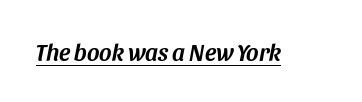
{"italic": "yes", "lean": "right", "slant_degrees": 11, "underline": "yes", "letter_spacing": "normal", "letter_spacing_em": 0.0, "glyph_px": 24}
